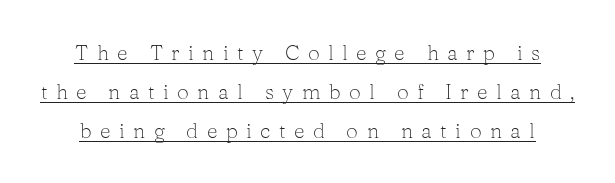
The image shows 21 px text type, upright; set line spacing 1.85x, unusually wide letter spacing (+0.4 em), underlined.
